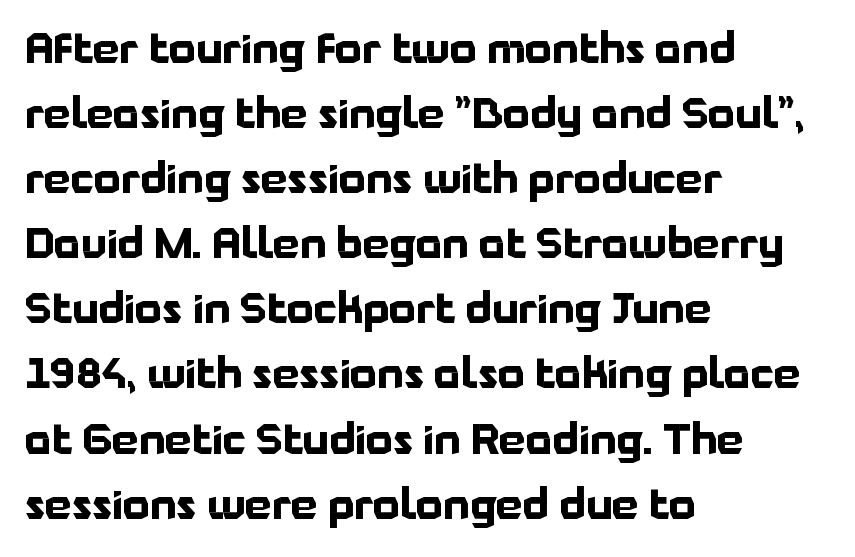
The face used here is proportionally spaced, like ordinary book or web type. In terms of weight, the rendering is a true, heavy bold. This is roman type, the default non-slanted kind. If you measured baseline to baseline, you'd find a middling distance.
